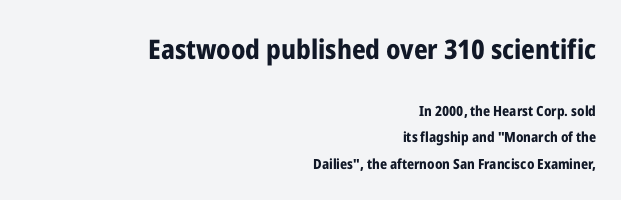
Q: Is the text bold? A: Yes.
Q: Is the text italic (slanted)? A: No, it is upright.
Q: Is the text underlined? A: No.
Q: How is the paragraph aligned? A: Right-aligned.
Q: Is the spacing between letters normal or unusually wide? A: Normal.
Q: Is the spacing between lines tight, normal or loose? A: Loose.
Q: Which block of text is set in a larger size, the first (top) or the second (bottom)? A: The first (top) one.
